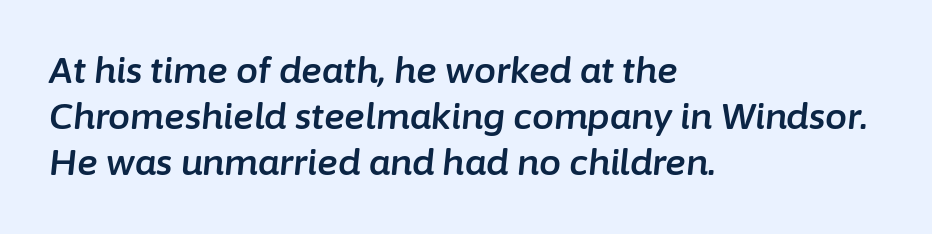
The image shows 35 px text type, italic (leaning right); set left-aligned, normal line spacing (1.32x), normal letter spacing, not underlined; low stroke contrast and a medium x-height.
